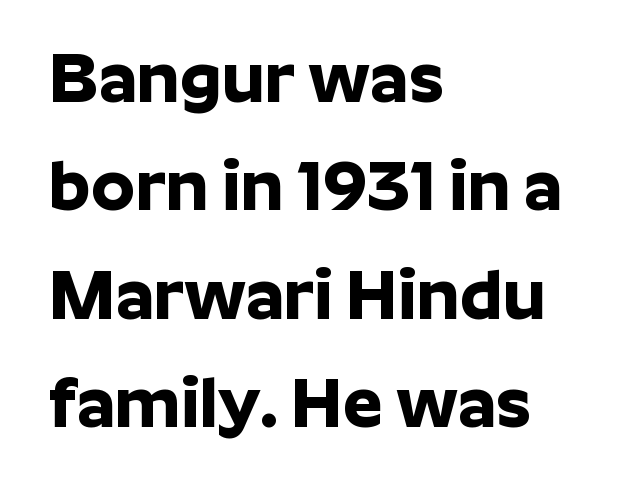
Regarding serifs, this sample does without them. Emphasis by weight is at full strength: bold. Rule under the text: the space is simply empty. Do the characters align in a grid? No, the font is proportional. The rendering uses a moderate line-height, typical for paragraphs. Every stem runs plumb, perpendicular to the baseline.
